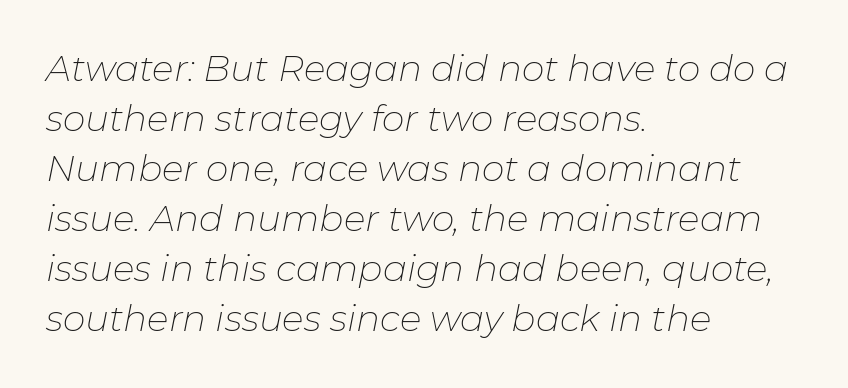
Q: Is the text bold? A: No.
Q: Is the text italic (slanted)? A: Yes, it leans right by about 11 degrees.
Q: Is the text underlined? A: No.
Q: How is the paragraph aligned? A: Left-aligned.
Q: Is the spacing between letters normal or unusually wide? A: Normal.
Q: Is the spacing between lines tight, normal or loose? A: Normal.
Q: Width (condensed, normal, or wide)? A: Normal.
Q: Stroke contrast? A: Low.
Q: x-height? A: Medium.
Q: Monospaced? A: No.
